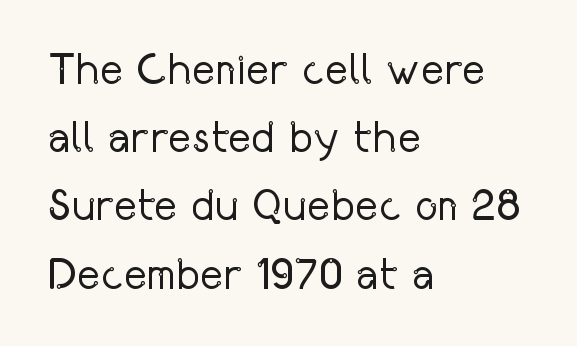
The image shows 44 px regular-weight, condensed sans-serif type, upright; set left-aligned, normal line spacing (1.55x), normal letter spacing, not underlined; low stroke contrast and a medium x-height.
